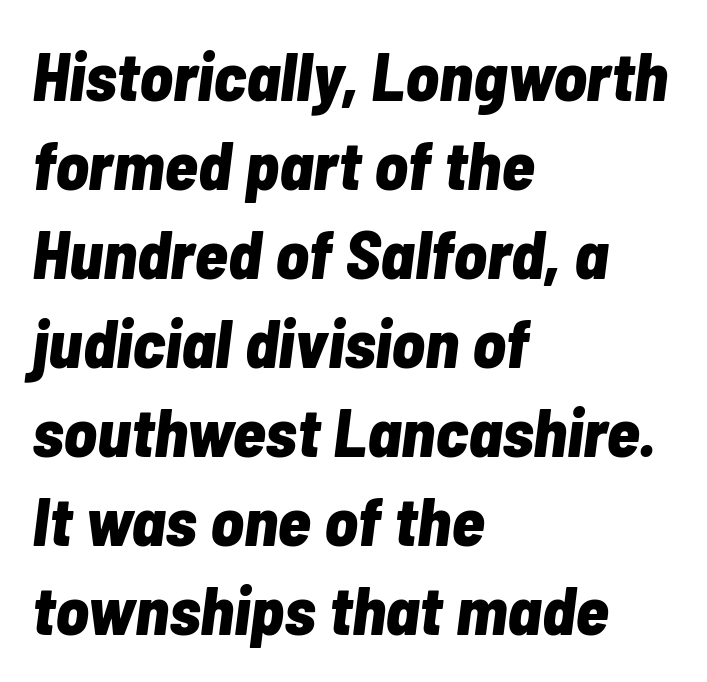
Q: Is the text bold? A: Yes.
Q: Is the text italic (slanted)? A: Yes, it leans right by about 7 degrees.
Q: Is the text underlined? A: No.
Q: How is the paragraph aligned? A: Left-aligned.
Q: Is the spacing between letters normal or unusually wide? A: Normal.
Q: Is the spacing between lines tight, normal or loose? A: Normal.
Q: Width (condensed, normal, or wide)? A: Condensed.
Q: Stroke contrast? A: Low.
Q: x-height? A: Medium.
Q: Monospaced? A: No.
